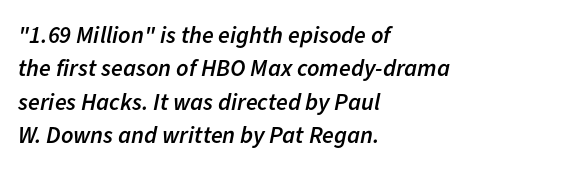
The image shows 24 px text type, italic (leaning right); set left-aligned, normal line spacing (1.39x), normal letter spacing, not underlined.
